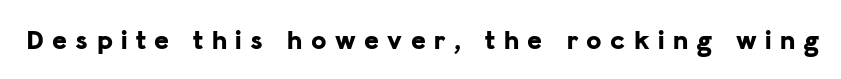
{"serif": "no", "italic": "no", "bold": "yes", "weight": "bold", "width": "normal", "stroke_contrast": "low", "x_height": "medium", "monospaced": "no", "underline": "no", "letter_spacing": "wide", "letter_spacing_em": 0.3, "glyph_px": 28}
